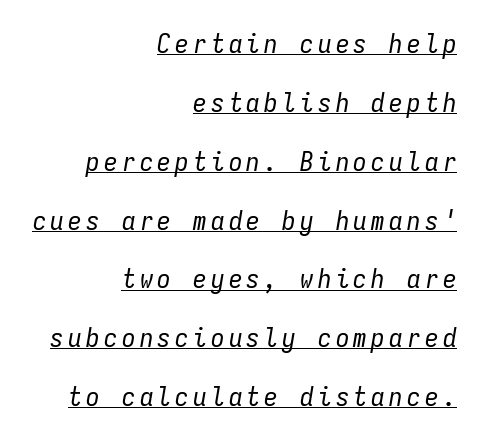
The image shows 27 px text type, italic (leaning right); set right-aligned, loose line spacing (2.18x), underlined.
